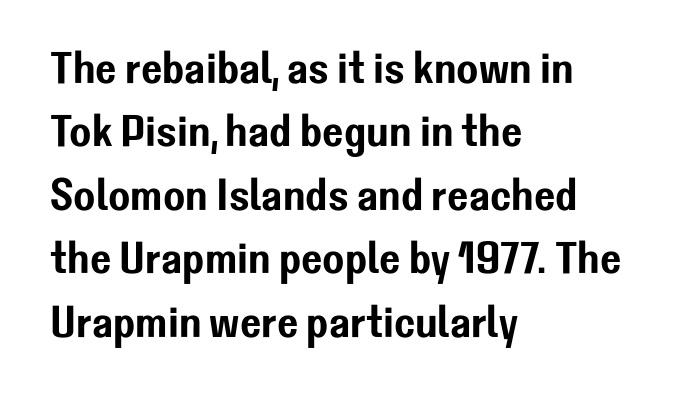
Summary of vertical rhythm: regular, with standard interline spacing. Compared with a centered layout, this one pins lines to the left instead. The lettering holds an erect, upright posture throughout. Underlining? Definitely not there.
